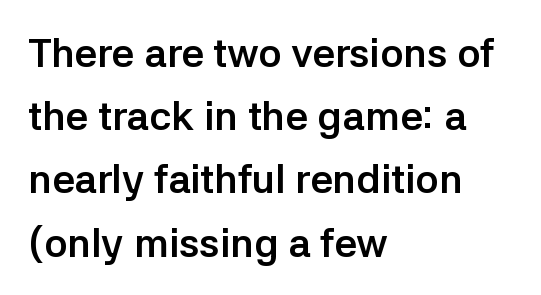
{"serif": "no", "italic": "no", "bold": "yes", "weight": "semibold", "width": "normal", "stroke_contrast": "low", "x_height": "medium", "monospaced": "no", "underline": "no", "align": "left", "line_spacing": "normal", "line_spacing_ratio": 1.58, "letter_spacing": "normal", "letter_spacing_em": 0.0, "glyph_px": 40}
